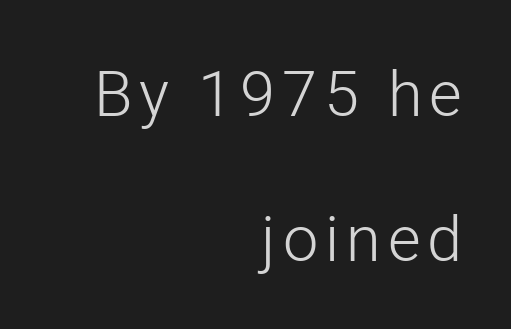
The image shows 63 px light sans-serif type, upright; set right-aligned, loose line spacing (2.3x), not underlined; low stroke contrast and a medium x-height.
